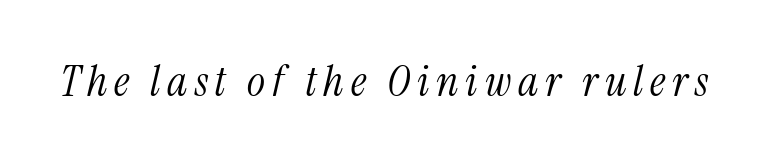
Q: Is the text bold? A: No.
Q: Is the text italic (slanted)? A: Yes, it leans right by about 13 degrees.
Q: Is the typeface a serif or a sans-serif typeface? A: Serif.
Q: Is the text underlined? A: No.
Q: Width (condensed, normal, or wide)? A: Condensed.
Q: Stroke contrast? A: Medium.
Q: x-height? A: Medium.
Q: Monospaced? A: No.
